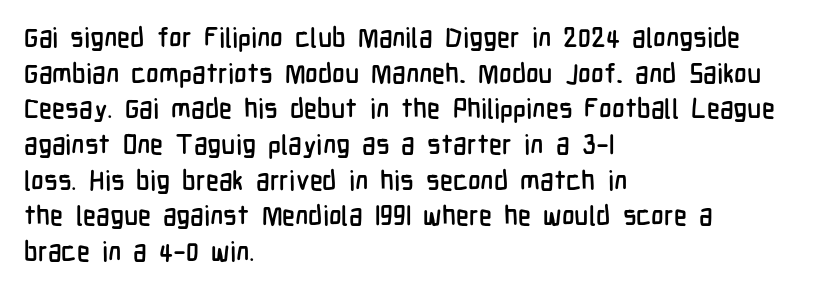
Q: Is the text italic (slanted)? A: No, it is upright.
Q: Is the text underlined? A: No.
Q: How is the paragraph aligned? A: Left-aligned.
Q: Is the spacing between letters normal or unusually wide? A: Normal.
Q: Is the spacing between lines tight, normal or loose? A: Normal.
